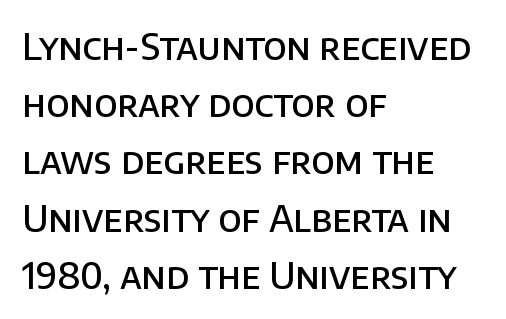
Underlining? Definitely not there. These lines are rendered in a variable-pitch font. Students, observe: this is what conventionally led text looks like. Leftover space on each line is placed entirely after the last word.
